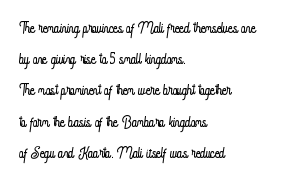
The image shows 20 px text type; set left-aligned, normal line spacing (1.56x), normal letter spacing, not underlined.
